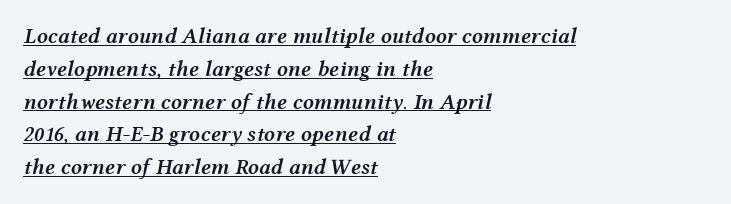
Layout note: lines flush left. A baseline rule has been typeset under these characters. These lines keep a tight, regular rhythm from letter to letter. Reading down the column, the eye jumps a familiar distance to each next line. The letters are semibold — heavier than regular but short of a full bold.
